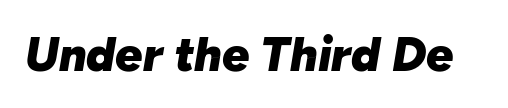
The image shows 48 px heavy type, italic (leaning right); set normal letter spacing, not underlined; low stroke contrast and a medium x-height.
